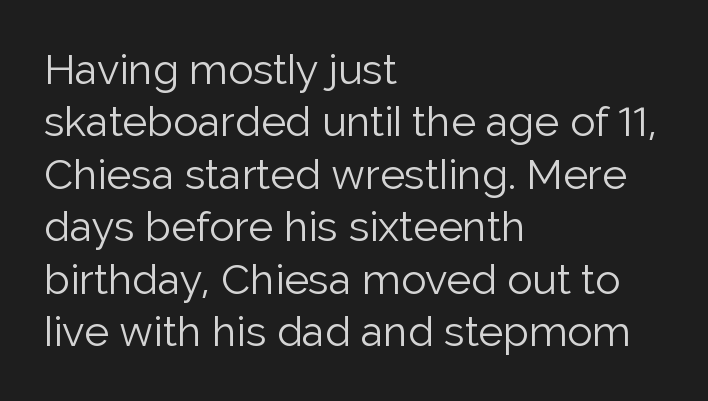
The image shows 42 px light sans-serif type, upright; set left-aligned, normal line spacing (1.25x), normal letter spacing, not underlined; low stroke contrast and a medium x-height.
